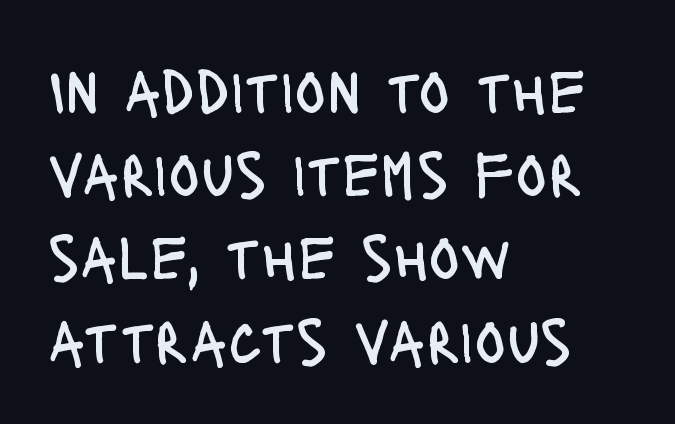
The image shows 65 px regular-weight, condensed sans-serif type, upright; set left-aligned, normal line spacing (1.28x), normal letter spacing, not underlined; low stroke contrast and a large x-height.
